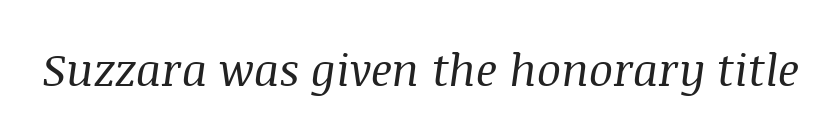
{"serif": "yes", "italic": "yes", "lean": "right", "slant_degrees": 8, "bold": "no", "weight": "regular", "width": "normal", "stroke_contrast": "medium", "x_height": "large", "monospaced": "no", "underline": "no", "letter_spacing": "normal", "letter_spacing_em": 0.0, "glyph_px": 45}
